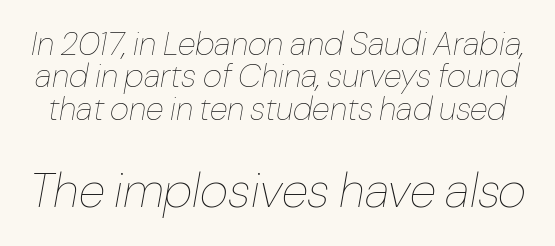
Which chunk is bigger? The second one — the bottom block dwarfs the top. Vertical spacing — tight. The foot of each line stays bare and open. No chunkiness to these letters — they're not bold.
